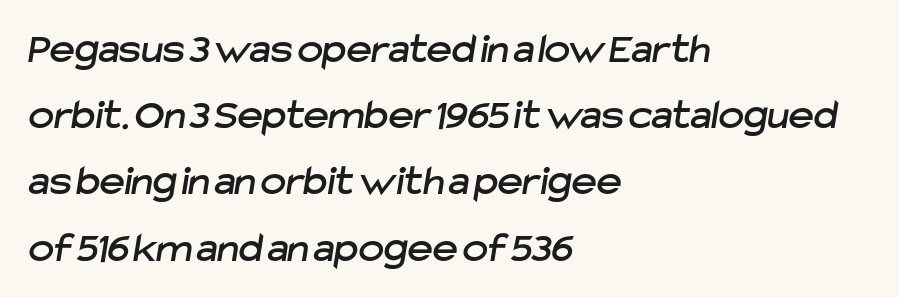
The text block is weighted toward the left margin, trailing off unevenly rightward. No word sits above an underline. Letter spacing: default. This sample has the flowing, uneven cadence of proportional lettering. Evenly set lines give the paragraph a standard silhouette. Check where the strokes stop: nothing finishes them off — pure sans.
